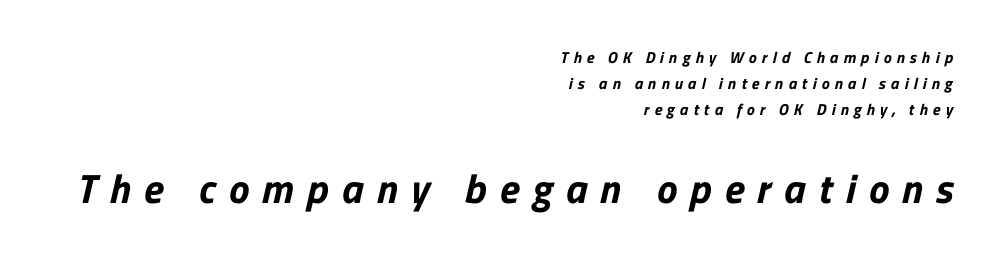
This rendering features lettering with no underline. Varying glyph widths throughout — classic text-font behaviour. Compared with a flush-left layout, this one pins lines to the opposite, right side. The tracking reads as deliberately expanded to a designer's eye. The designer left line spacing at the default. A student would notice the bottom passage is typeset larger than what precedes it.
